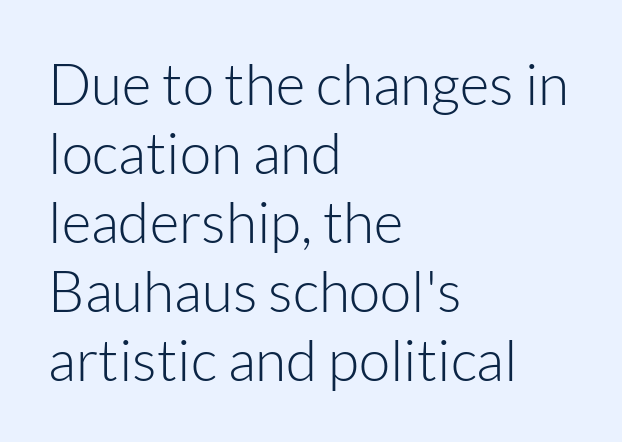
The image shows 57 px light sans-serif type, upright; set left-aligned, line spacing 1.21x, normal letter spacing, not underlined; low stroke contrast and a medium x-height.
